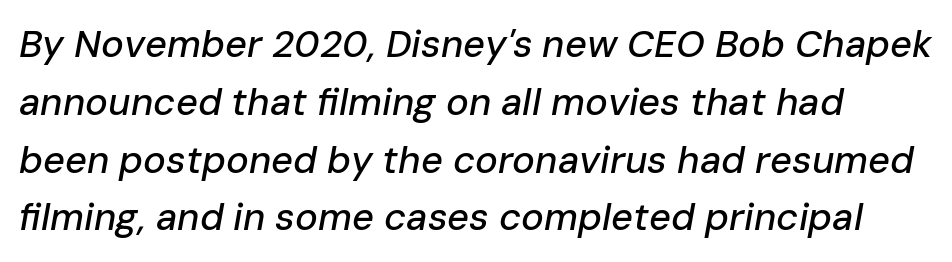
The image shows 38 px text type, italic (leaning right); set normal line spacing (1.52x), normal letter spacing, not underlined; low stroke contrast and a medium x-height.
